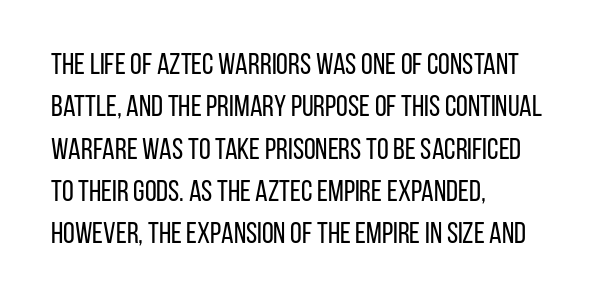
The image shows 30 px regular-weight, condensed sans-serif type, upright; set left-aligned, normal line spacing (1.41x), normal letter spacing, not underlined; low stroke contrast and a large x-height.
